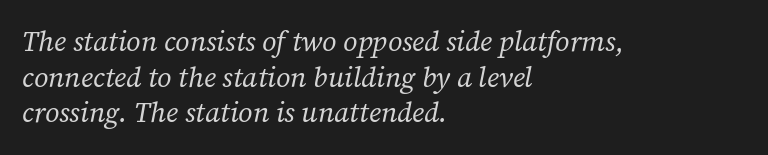
Q: Is the text bold? A: No.
Q: Is the text italic (slanted)? A: Yes, it leans right by about 12 degrees.
Q: Is the typeface a serif or a sans-serif typeface? A: Serif.
Q: Is the text underlined? A: No.
Q: How is the paragraph aligned? A: Left-aligned.
Q: Is the spacing between letters normal or unusually wide? A: Normal.
Q: Is the spacing between lines tight, normal or loose? A: Normal.
Q: Width (condensed, normal, or wide)? A: Normal.
Q: Stroke contrast? A: Low.
Q: x-height? A: Medium.
Q: Monospaced? A: No.
